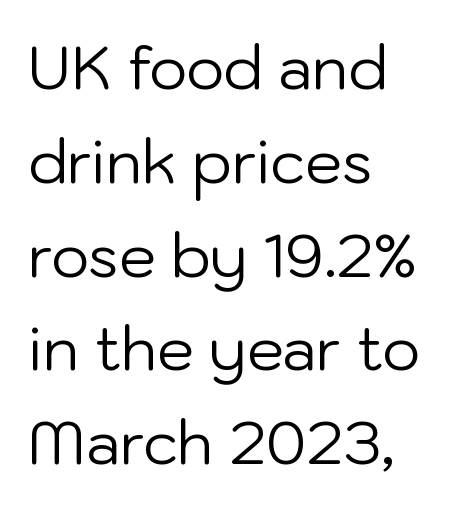
Q: Is the text bold? A: No.
Q: Is the text italic (slanted)? A: No, it is upright.
Q: Is the typeface a serif or a sans-serif typeface? A: Sans-serif.
Q: Is the text underlined? A: No.
Q: How is the paragraph aligned? A: Left-aligned.
Q: Is the spacing between letters normal or unusually wide? A: Normal.
Q: Is the spacing between lines tight, normal or loose? A: Normal.
Q: Width (condensed, normal, or wide)? A: Normal.
Q: Stroke contrast? A: Low.
Q: x-height? A: Medium.
Q: Monospaced? A: No.
